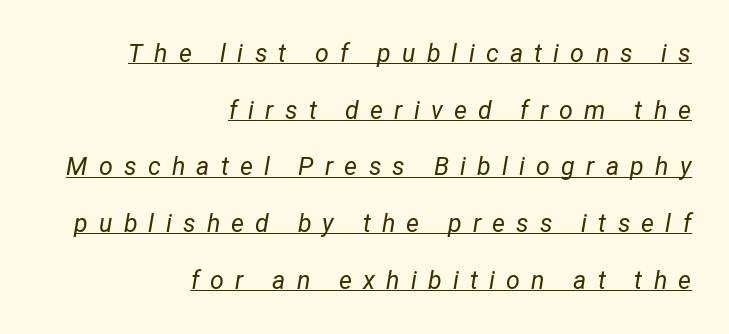
Notice how a bar underscores the lettering throughout. In terms of leading, this rendering errs on the spacious side. Looking at the ascenders, they clearly lean. Is the block centered? No — it sits flush against the right margin.
